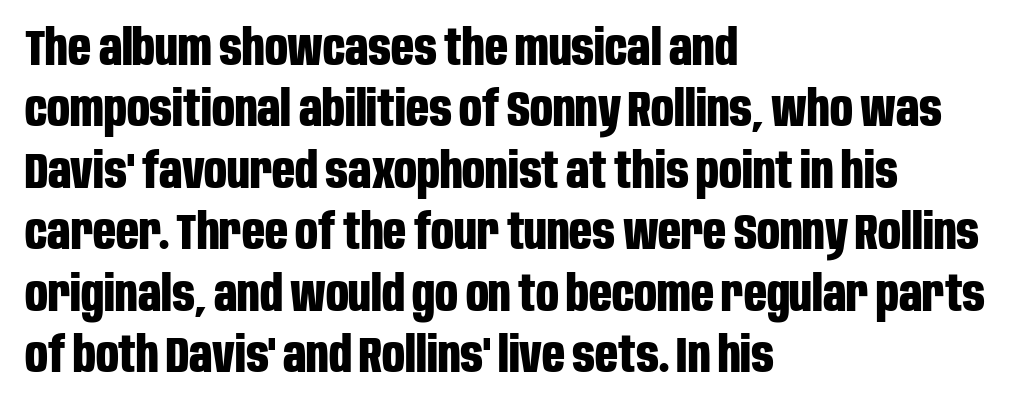
Q: Is the text bold? A: Yes.
Q: Is the text italic (slanted)? A: No, it is upright.
Q: Is the typeface a serif or a sans-serif typeface? A: Sans-serif.
Q: Is the text underlined? A: No.
Q: How is the paragraph aligned? A: Left-aligned.
Q: Is the spacing between letters normal or unusually wide? A: Normal.
Q: Width (condensed, normal, or wide)? A: Condensed.
Q: Stroke contrast? A: Low.
Q: x-height? A: Large.
Q: Monospaced? A: No.
